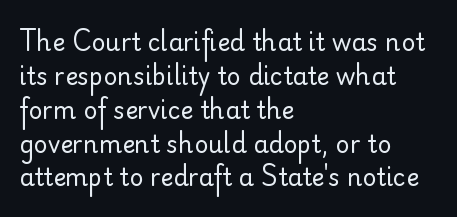
The image shows 24 px text type, upright; set left-aligned, normal line spacing (1.41x), normal letter spacing, not underlined.
